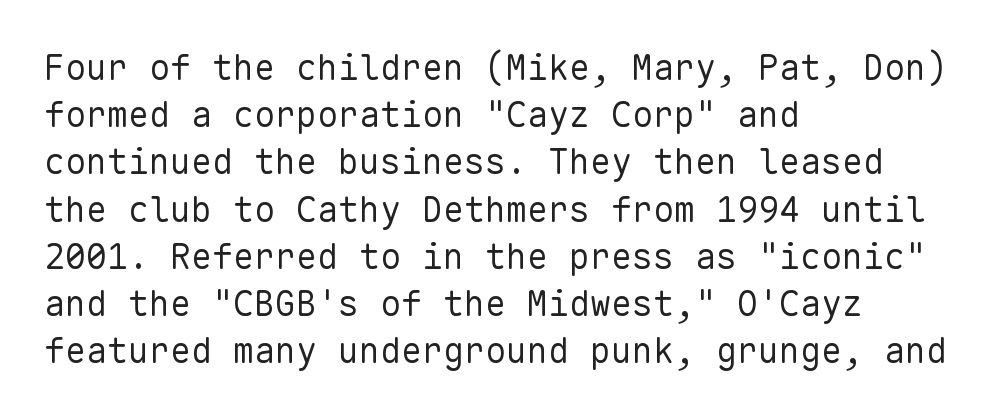
The image shows 35 px regular-weight sans-serif type, upright, monospaced; set left-aligned, normal line spacing (1.35x), normal letter spacing, not underlined; low stroke contrast and a medium x-height.
